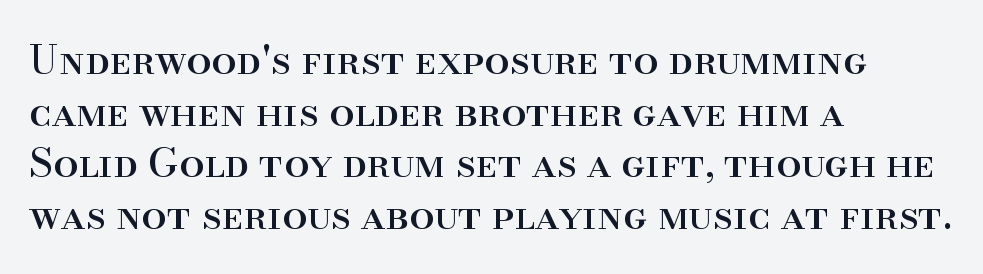
The image shows 40 px serif type, upright; set left-aligned, normal line spacing (1.29x), normal letter spacing, not underlined; high stroke contrast and a small x-height.
